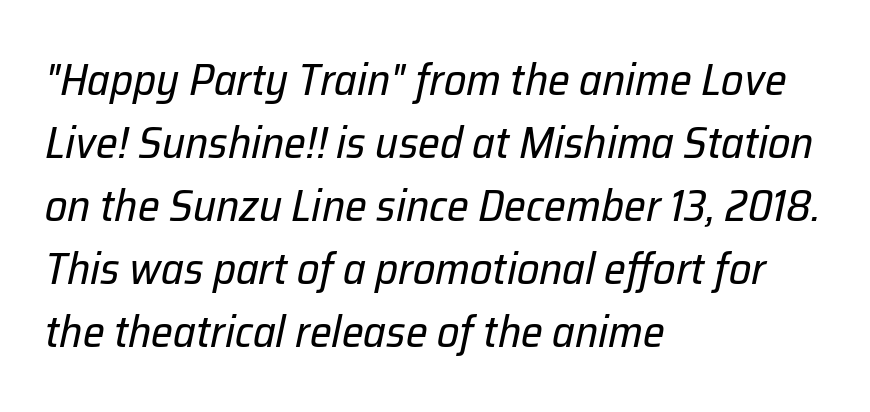
Q: Is the text bold? A: No.
Q: Is the text italic (slanted)? A: Yes, it leans right by about 12 degrees.
Q: Is the text underlined? A: No.
Q: How is the paragraph aligned? A: Left-aligned.
Q: Is the spacing between letters normal or unusually wide? A: Normal.
Q: Is the spacing between lines tight, normal or loose? A: Normal.
Q: Width (condensed, normal, or wide)? A: Normal.
Q: Stroke contrast? A: Low.
Q: x-height? A: Medium.
Q: Monospaced? A: No.
